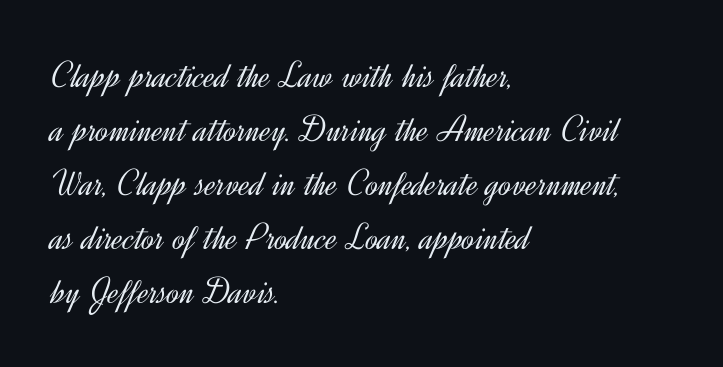
The image shows 38 px light sans-serif type; set left-aligned, normal line spacing (1.42x), normal letter spacing, not underlined; a small x-height.
